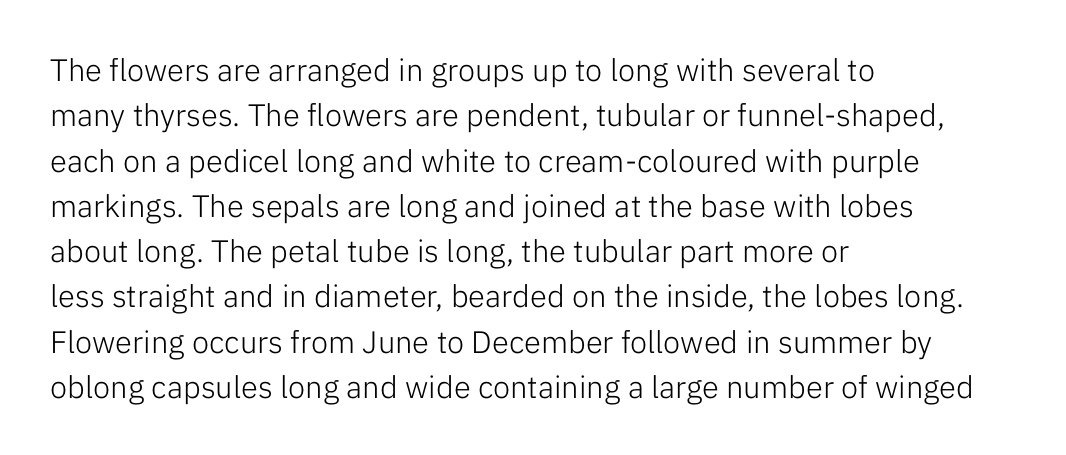
Vertical strokes here are truly vertical. Honestly, the row spacing looks completely unremarkable. What kind of face is this? One without serifs — a sans. The rendering uses natural spacing where letterforms have individual widths. A light-to-regular cut is what we see here.
